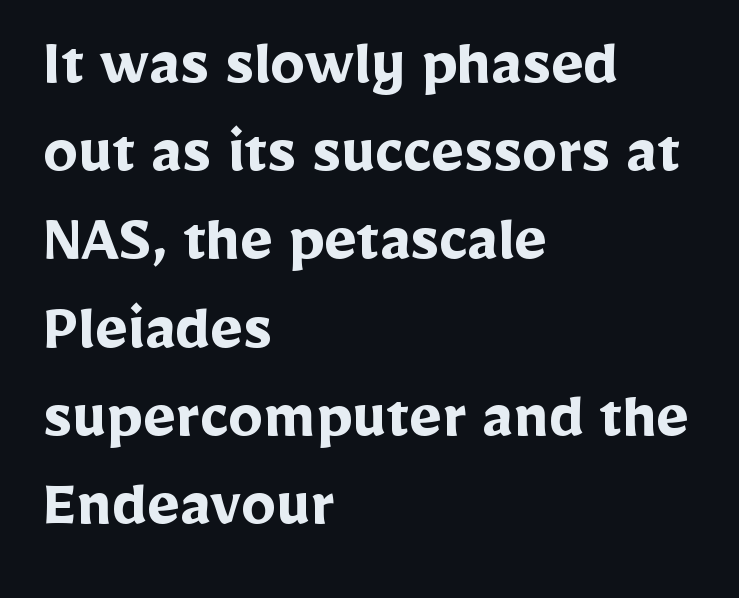
The image shows 70 px semibold sans-serif type, upright; set left-aligned, normal line spacing (1.26x), normal letter spacing, not underlined; low stroke contrast and a medium x-height.
